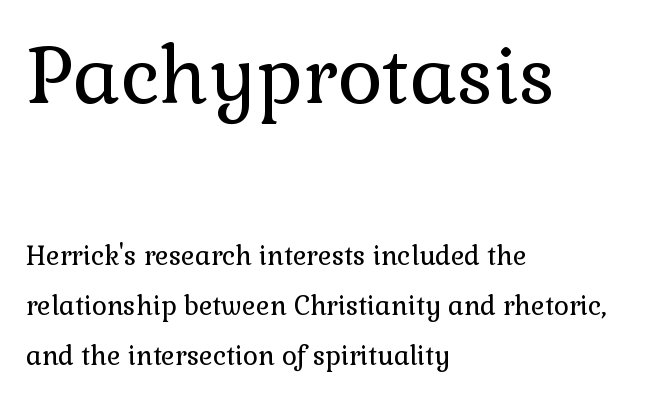
Posture: upright roman. Vertically, the passage feels expansive, rows floating well apart. Each letter keeps its own natural width here, so spacing adapts to shape. The cut favours lightness, reaching ordinary text weight at its darkest. What stands out about the letter spacing? Nothing — it is the standard amount. Has an underline been added? It has not.
